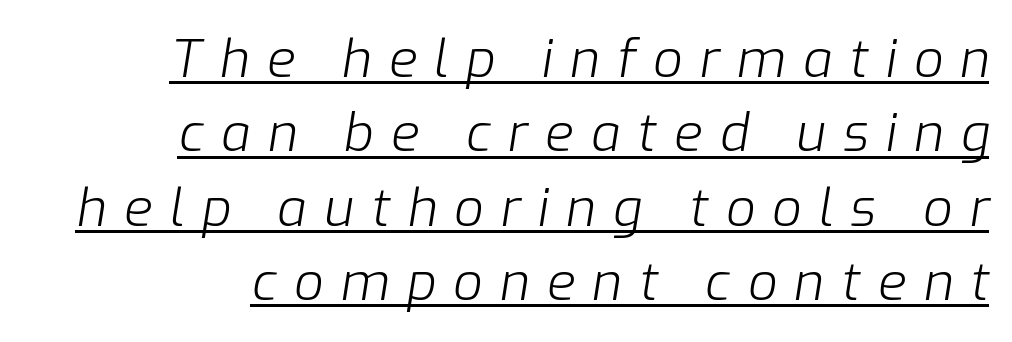
Q: Is the text bold? A: No.
Q: Is the text italic (slanted)? A: Yes, it leans right by about 9 degrees.
Q: Is the text underlined? A: Yes.
Q: How is the paragraph aligned? A: Right-aligned.
Q: Is the spacing between letters normal or unusually wide? A: Unusually wide.
Q: Is the spacing between lines tight, normal or loose? A: Normal.
Q: Width (condensed, normal, or wide)? A: Normal.
Q: Stroke contrast? A: Low.
Q: x-height? A: Medium.
Q: Monospaced? A: No.
